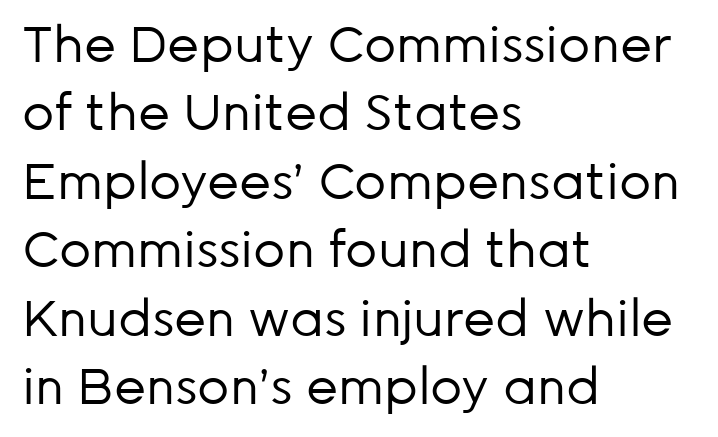
{"serif": "no", "italic": "no", "bold": "no", "weight": "regular", "width": "normal", "stroke_contrast": "low", "x_height": "medium", "monospaced": "no", "underline": "no", "align": "left", "line_spacing": "normal", "line_spacing_ratio": 1.37, "letter_spacing": "normal", "letter_spacing_em": 0.0, "glyph_px": 50}
